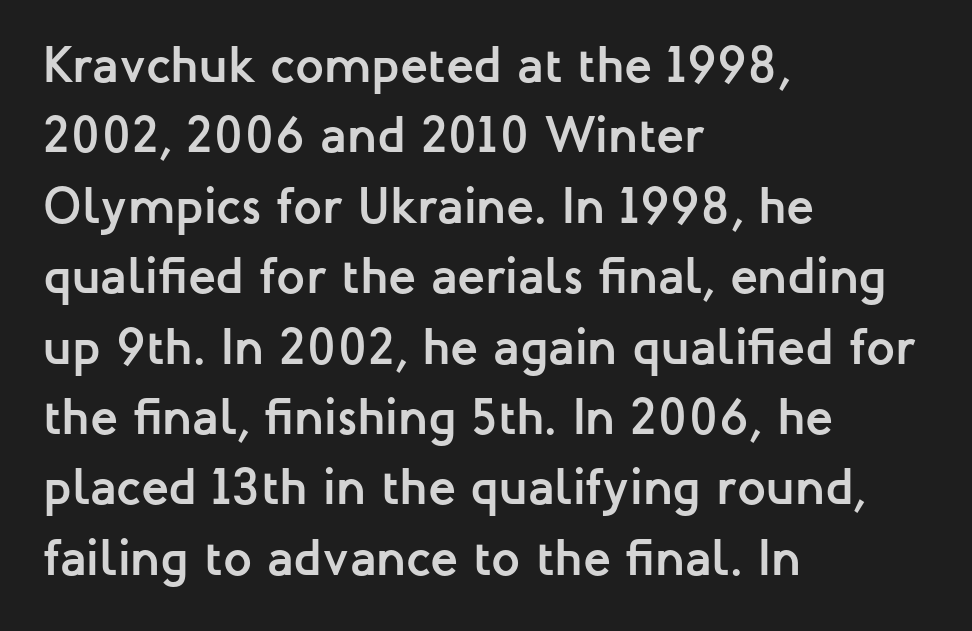
Q: Is the text bold? A: Yes.
Q: Is the text italic (slanted)? A: No, it is upright.
Q: Is the typeface a serif or a sans-serif typeface? A: Sans-serif.
Q: Is the text underlined? A: No.
Q: How is the paragraph aligned? A: Left-aligned.
Q: Is the spacing between letters normal or unusually wide? A: Normal.
Q: Is the spacing between lines tight, normal or loose? A: Normal.
Q: Width (condensed, normal, or wide)? A: Normal.
Q: Stroke contrast? A: Low.
Q: x-height? A: Medium.
Q: Monospaced? A: No.
